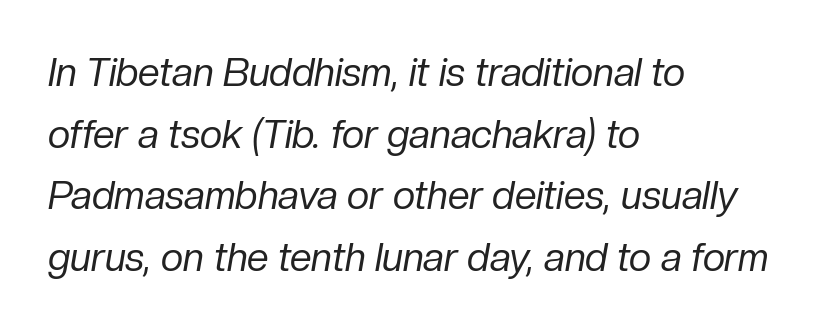
The image shows 39 px regular-weight type, italic (leaning right); set left-aligned, normal line spacing (1.58x), normal letter spacing, not underlined; low stroke contrast and a medium x-height.
